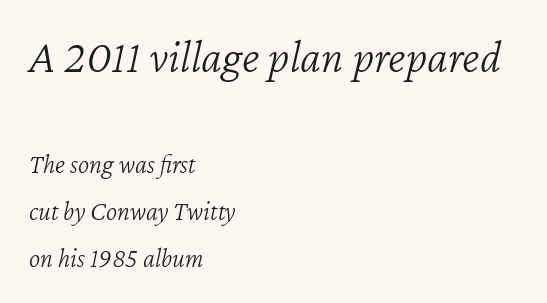
The image shows 47 px light type, italic (leaning right); set left-aligned, line spacing 1.74x, normal letter spacing, not underlined; the first (top) block is 1.74x larger; low stroke contrast and a medium x-height.
